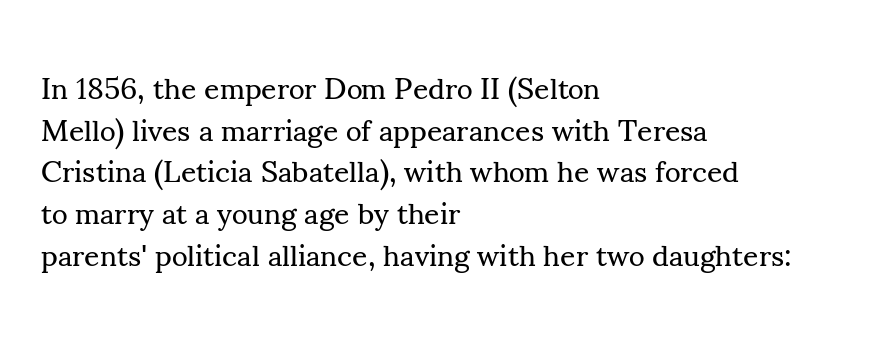
{"serif": "yes", "italic": "no", "bold": "no", "weight": "regular", "width": "normal", "stroke_contrast": "medium", "x_height": "small", "monospaced": "no", "underline": "no", "align": "left", "line_spacing": "normal", "line_spacing_ratio": 1.39, "letter_spacing": "normal", "letter_spacing_em": 0.0, "glyph_px": 30}
